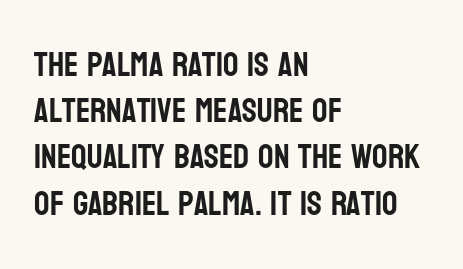
{"serif": "no", "italic": "no", "width": "condensed", "stroke_contrast": "low", "x_height": "large", "monospaced": "no", "underline": "no", "align": "left", "line_spacing": "normal", "line_spacing_ratio": 1.36, "letter_spacing": "normal", "letter_spacing_em": 0.0, "glyph_px": 34}
